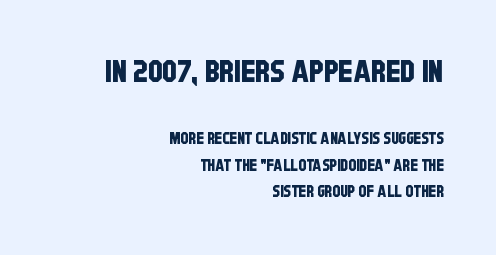
Q: Is the typeface a serif or a sans-serif typeface? A: Sans-serif.
Q: Is the text underlined? A: No.
Q: How is the paragraph aligned? A: Right-aligned.
Q: Is the spacing between letters normal or unusually wide? A: Normal.
Q: Is the spacing between lines tight, normal or loose? A: Normal.
Q: Which block of text is set in a larger size, the first (top) or the second (bottom)? A: The first (top) one.
Q: Width (condensed, normal, or wide)? A: Condensed.
Q: Stroke contrast? A: Low.
Q: x-height? A: Large.
Q: Monospaced? A: No.
